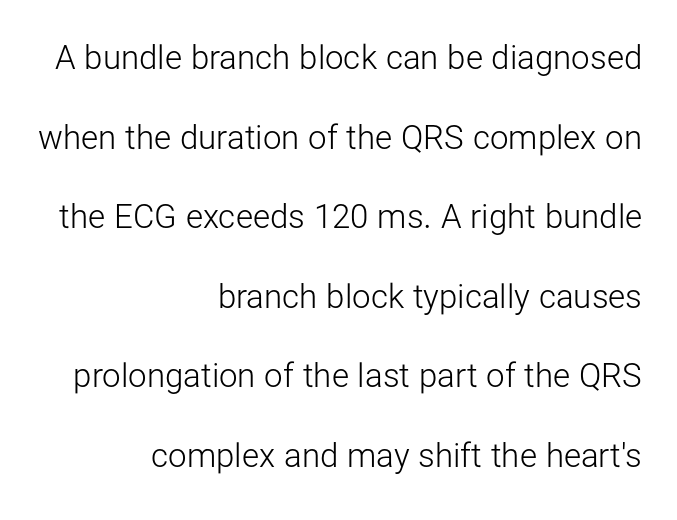
{"serif": "no", "italic": "no", "bold": "no", "weight": "light", "width": "normal", "stroke_contrast": "low", "x_height": "medium", "monospaced": "no", "underline": "no", "align": "right", "line_spacing": "loose", "line_spacing_ratio": 2.41, "letter_spacing": "normal", "letter_spacing_em": 0.0, "glyph_px": 33}
